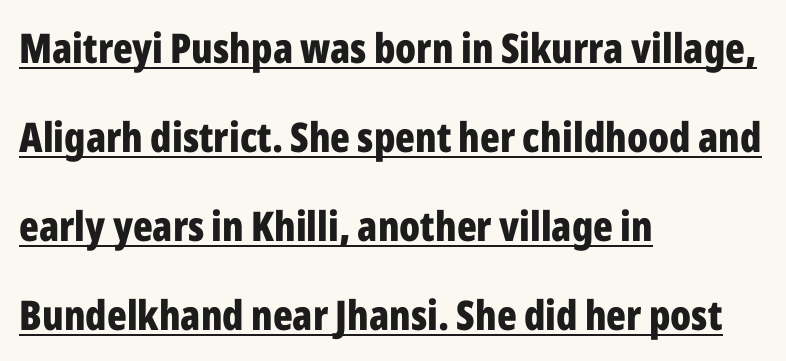
This rendering leaves character spacing at its baseline value. Notice how thick the strokes are: this is what a full bold looks like. Does the copy run flush right? No — it runs flush left. The typesetter has applied underlining to the passage shown.
